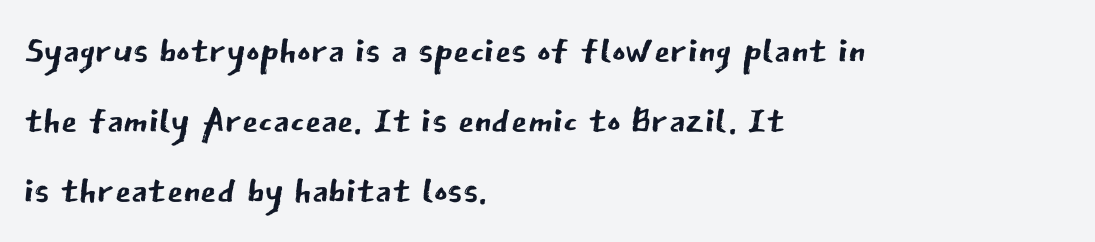
The horizontal fit of the characters is conventional and even. The space beneath each line is pristine and unruled. I'd call this a sans setting — the letters go barefoot. A roman cut, with each character standing at attention. Weight: not bold — regular or lighter. Visually the block forms a straight wall on the left and a jagged coastline on the right.
